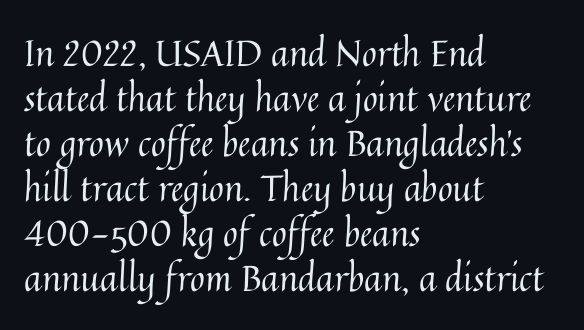
{"bold": "no", "weight": "regular", "width": "normal", "stroke_contrast": "medium", "x_height": "medium", "monospaced": "no", "underline": "no", "align": "left", "line_spacing": "normal", "line_spacing_ratio": 1.25, "letter_spacing": "normal", "letter_spacing_em": 0.0, "glyph_px": 36}
